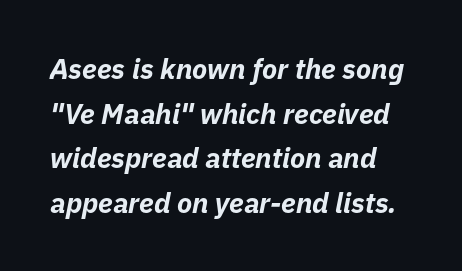
Has an underline been added? It has not. Stroke thickness is high; the sample reads as a true bold. The type is set solid horizontally, with unmodified tracking. This sample keeps an unexceptional amount of space between lines.
